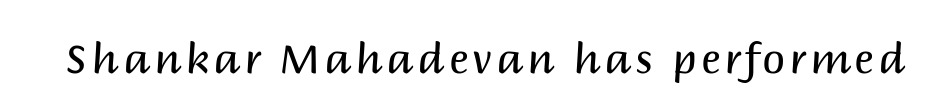
This sample has the flowing, uneven cadence of proportional lettering. Compared with a typical body face, this is equally light or lighter still. Check where the strokes stop: nothing finishes them off — pure sans. Check under the words: just untouched page.
